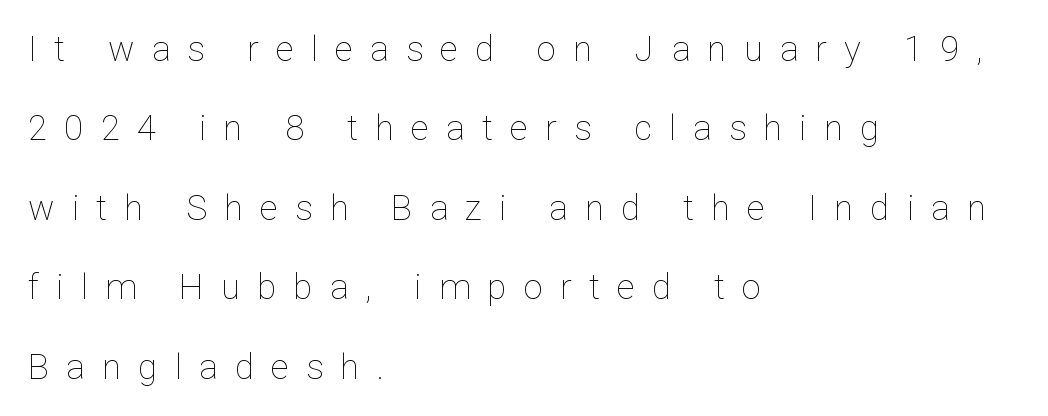
{"italic": "no", "bold": "no", "weight": "thin", "width": "normal", "stroke_contrast": "low", "x_height": "medium", "monospaced": "no", "underline": "no", "align": "left", "line_spacing": "loose", "line_spacing_ratio": 2.27, "letter_spacing": "wide", "letter_spacing_em": 0.49, "glyph_px": 35}
